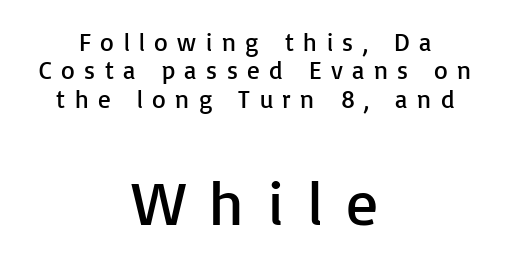
Each new line begins almost immediately beneath the previous one. Examine the stroke ends and you'll find no serifs. Each line is balanced around a shared central axis. Compared with a typical body face, this is equally light or lighter still. Tall strokes in this sample are plumb rather than angled.
